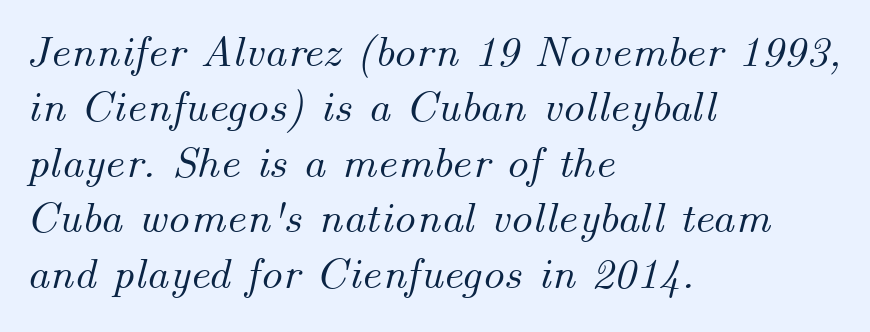
The words here are not underlined. Character widths vary here, with narrow letters taking less room than wide ones. Regarding leading, the lines here are spaced in the standard way. The text block is weighted toward the left margin, trailing off unevenly rightward. The passage shown leans; its letterforms are oblique.
